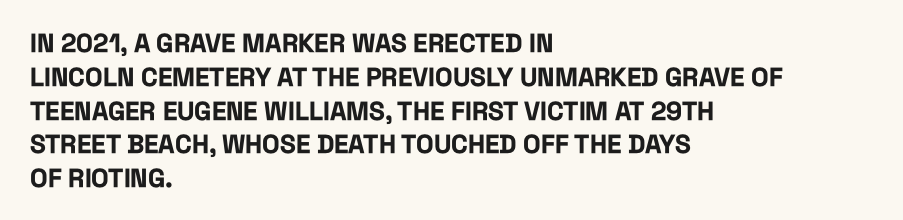
{"italic": "no", "bold": "yes", "underline": "no", "align": "left", "line_spacing": "normal", "line_spacing_ratio": 1.3, "letter_spacing": "normal", "letter_spacing_em": 0.0, "glyph_px": 26}
